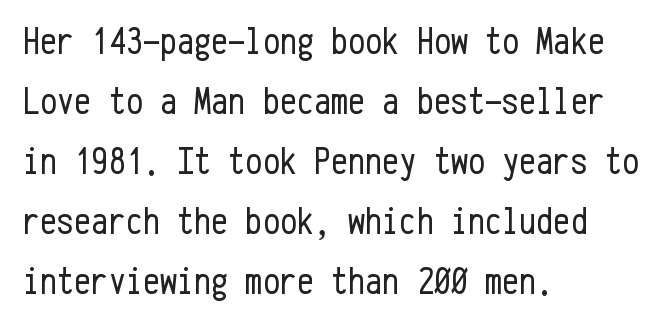
The strokes are not fattened; the text isn't bold. The foot of each line stays bare and open. In terms of posture, this sample is upright. One glance says typical: line gaps are just what's usual.
